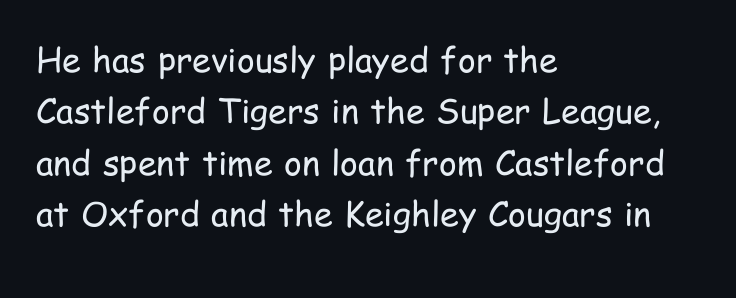
Q: Is the text bold? A: No.
Q: Is the text italic (slanted)? A: No, it is upright.
Q: Is the typeface a serif or a sans-serif typeface? A: Sans-serif.
Q: Is the text underlined? A: No.
Q: How is the paragraph aligned? A: Left-aligned.
Q: Is the spacing between letters normal or unusually wide? A: Normal.
Q: Is the spacing between lines tight, normal or loose? A: Normal.
Q: Width (condensed, normal, or wide)? A: Condensed.
Q: Stroke contrast? A: Low.
Q: x-height? A: Medium.
Q: Monospaced? A: No.
